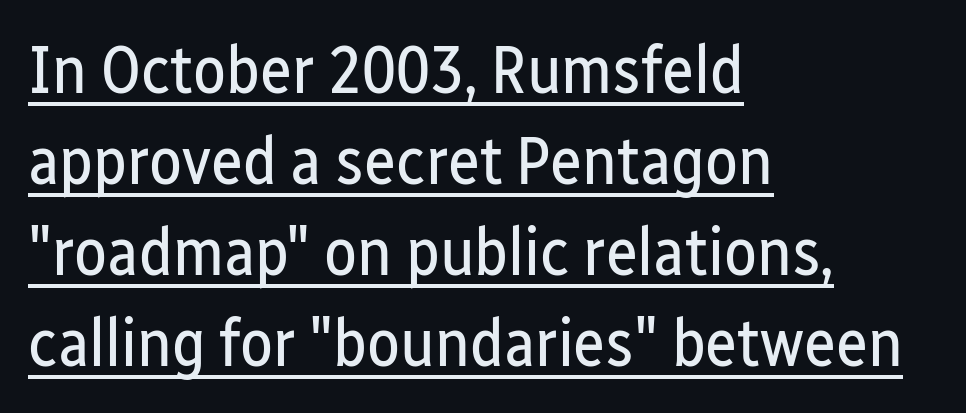
Nobody touched the tracking dial on this one. Posture: straight, roman, zero tilt. The text block is weighted toward the left margin, trailing off unevenly rightward. Caption: lettering with a line underneath. Regular leading. No letter is thick-stroked: the sample isn't bold.
